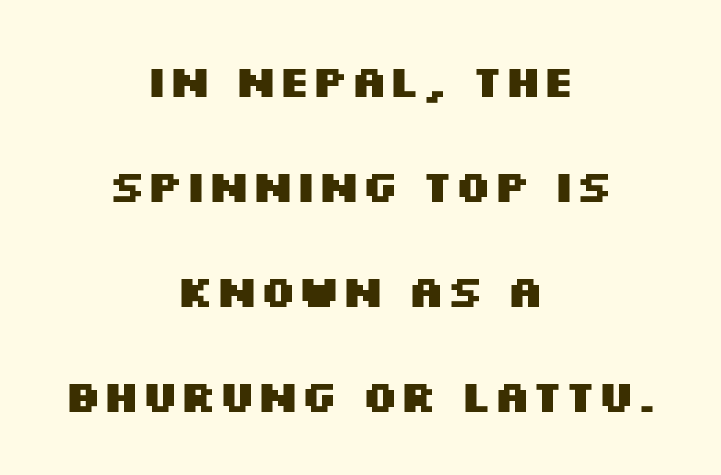
Inter-character spacing is left at the font's built-in metrics. Is this a sans? Yes — the strokes have no serifs. Spacing verdict: proportional, widths tailored to each character. In terms of posture, this sample is upright.
